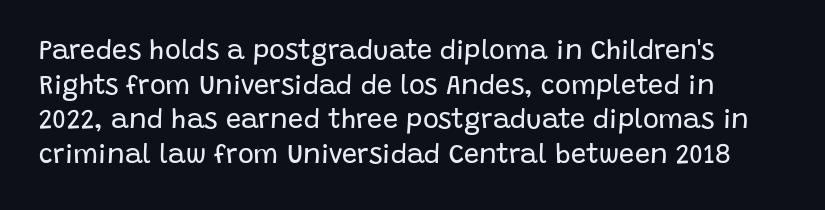
{"italic": "no", "bold": "no", "underline": "no", "line_spacing": "normal", "line_spacing_ratio": 1.28, "letter_spacing": "normal", "letter_spacing_em": 0.0, "glyph_px": 27}
